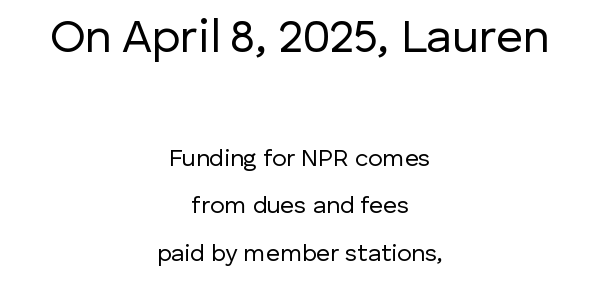
The paragraph has two soft edges and a firm central axis. Do the characters align in a grid? No, the font is proportional. Does the type have serifs? No, each stem ends abruptly. The designer gave the opening block more size than the closing block. The lettering holds an erect, upright posture throughout. Glance below the letters and you will spot only blank space.
